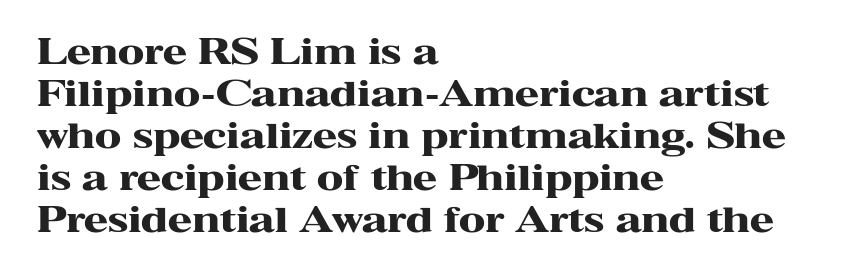
Q: Is the text bold? A: Yes.
Q: Is the text italic (slanted)? A: No, it is upright.
Q: Is the typeface a serif or a sans-serif typeface? A: Serif.
Q: Is the text underlined? A: No.
Q: How is the paragraph aligned? A: Left-aligned.
Q: Is the spacing between letters normal or unusually wide? A: Normal.
Q: Width (condensed, normal, or wide)? A: Wide.
Q: Stroke contrast? A: High.
Q: x-height? A: Medium.
Q: Monospaced? A: No.
